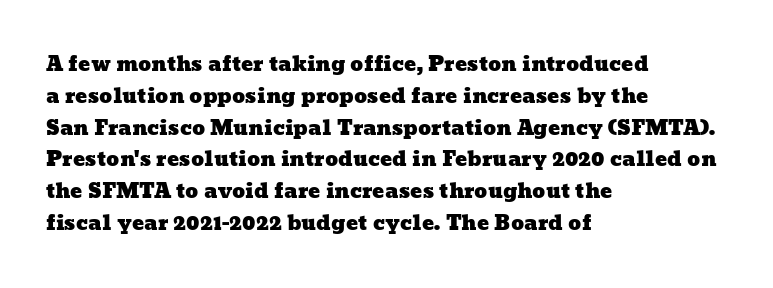
The image shows 20 px text type; set left-aligned, normal line spacing (1.59x), normal letter spacing, not underlined.
